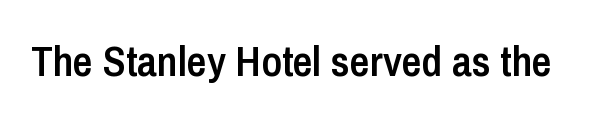
Each letter keeps its own natural width here, so spacing adapts to shape. Semibold letterforms, between regular and bold. In terms of posture, this sample is upright. Nothing sits at the stroke ends, so this counts as sans-serif.
